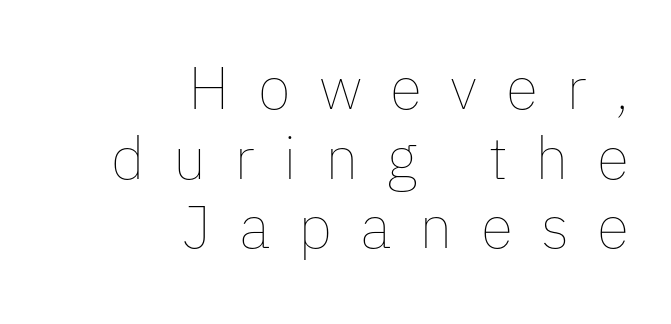
Rule under the text: the space is simply empty. Stroke thickness stays within the range of a standard reading face or lighter. Here the designer chose a conventional face with non-uniform glyph widths. Horizontal alignment here is rightward, an uncommon choice for prose.
